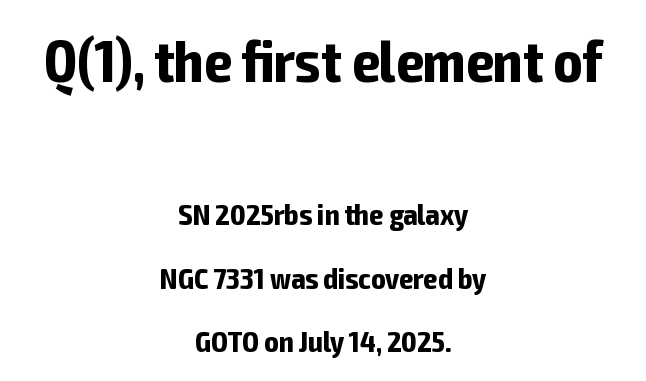
{"serif": "no", "italic": "no", "bold": "yes", "weight": "bold", "width": "condensed", "stroke_contrast": "low", "x_height": "medium", "monospaced": "no", "underline": "no", "align": "center", "line_spacing": "loose", "line_spacing_ratio": 2.12, "letter_spacing": "normal", "letter_spacing_em": 0.0, "larger_block": "first", "size_ratio": 1.97, "glyph_px": 59}
